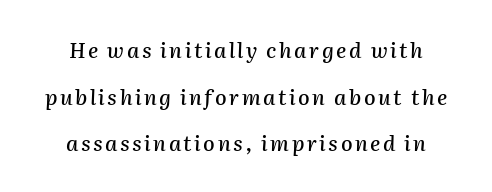
Q: Is the text italic (slanted)? A: Yes, it leans right by about 2 degrees.
Q: Is the text underlined? A: No.
Q: How is the paragraph aligned? A: Centered.
Q: Is the spacing between lines tight, normal or loose? A: Loose.
